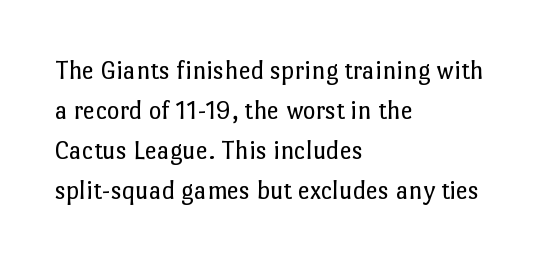
The image shows 27 px text type, upright; set left-aligned, normal line spacing (1.48x), normal letter spacing, not underlined.
